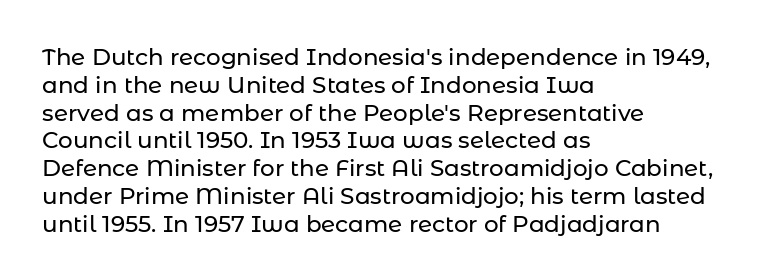
The image shows 23 px text type, upright; set left-aligned, line spacing 1.21x, normal letter spacing, not underlined.
